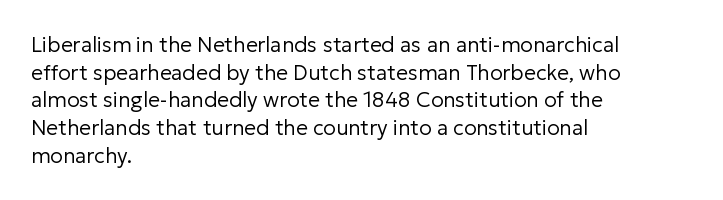
{"italic": "no", "bold": "no", "underline": "no", "align": "left", "line_spacing": "normal", "line_spacing_ratio": 1.32, "letter_spacing": "normal", "letter_spacing_em": 0.0, "glyph_px": 21}
